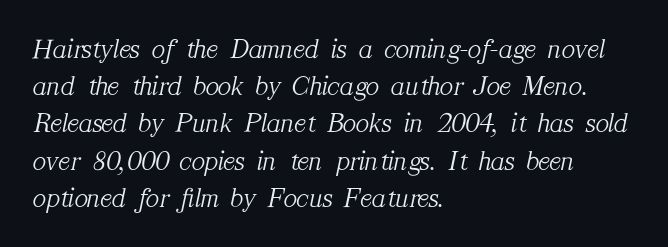
Note the varied advance widths — an 'i' is clearly narrower than an 'm'. Compared with typical body copy, the letter spacing here is the same. Unlike a clean sans, this face finishes its strokes with serifs. Summary of weight: not heavy and not bold. This sample uses an oblique cut, with every glyph tilted off the vertical.
